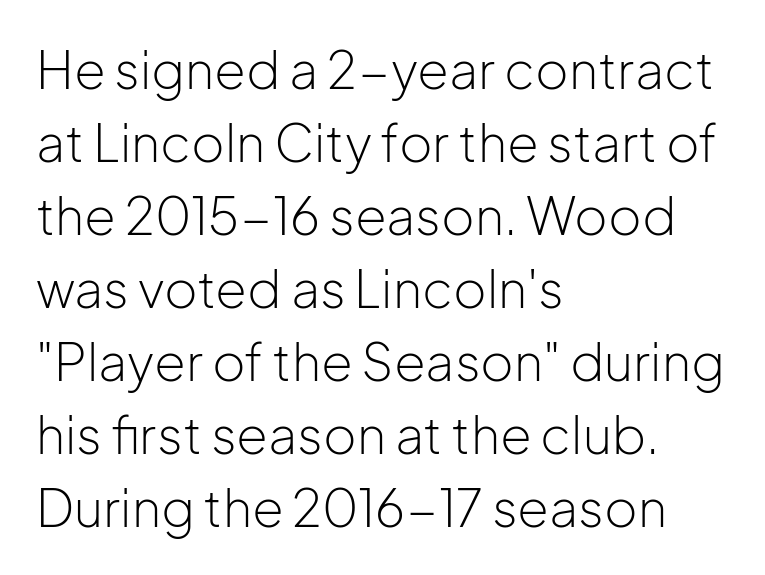
Q: Is the text bold? A: No.
Q: Is the text italic (slanted)? A: No, it is upright.
Q: Is the typeface a serif or a sans-serif typeface? A: Sans-serif.
Q: Is the text underlined? A: No.
Q: How is the paragraph aligned? A: Left-aligned.
Q: Is the spacing between letters normal or unusually wide? A: Normal.
Q: Is the spacing between lines tight, normal or loose? A: Normal.
Q: Width (condensed, normal, or wide)? A: Normal.
Q: Stroke contrast? A: Low.
Q: x-height? A: Medium.
Q: Monospaced? A: No.
